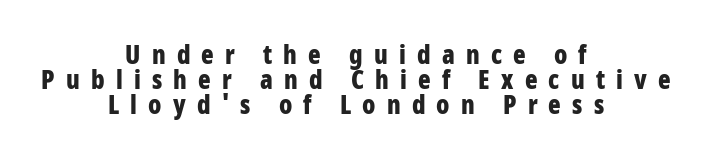
The image shows 26 px bold type, upright; set centered, tight line spacing (0.96x), unusually wide letter spacing (+0.43 em), not underlined.
